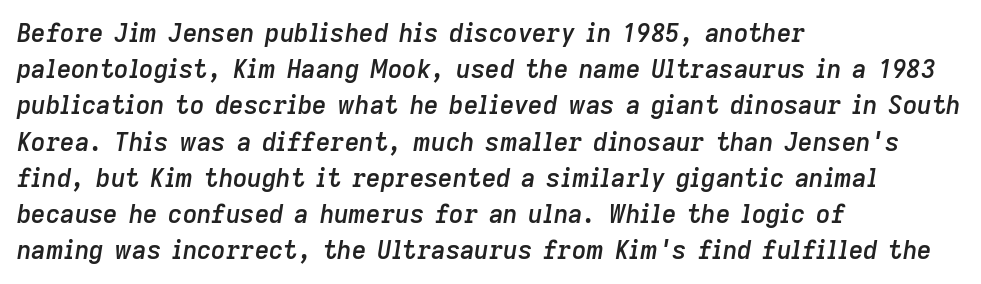
{"italic": "yes", "lean": "right", "slant_degrees": 9, "bold": "semi", "underline": "no", "align": "left", "line_spacing": "normal", "line_spacing_ratio": 1.45, "letter_spacing": "normal", "letter_spacing_em": 0.0, "glyph_px": 25}
